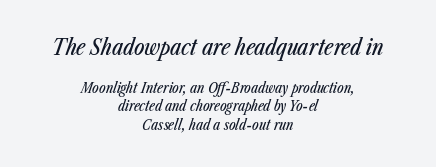
The font's italic variant was chosen for this text. Normally led — the rows are evenly, conventionally spaced. A student would notice the top passage is typeset larger than what follows. The strip under each line holds only bare page. Alignment: centered.
